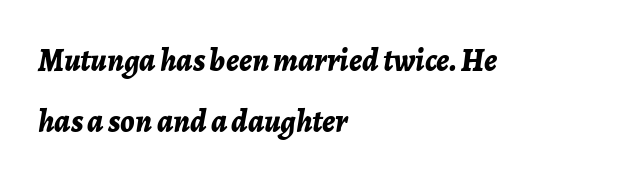
{"italic": "yes", "lean": "right", "slant_degrees": 7, "bold": "yes", "weight": "bold", "width": "normal", "stroke_contrast": "low", "x_height": "medium", "monospaced": "no", "underline": "no", "align": "left", "line_spacing": "loose", "line_spacing_ratio": 1.9, "letter_spacing": "normal", "letter_spacing_em": 0.0, "glyph_px": 32}
